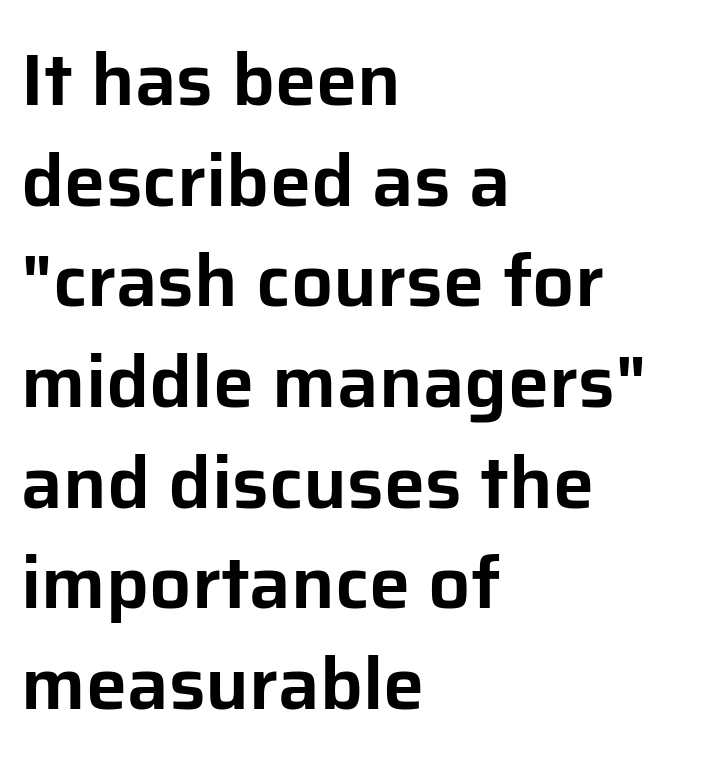
The designer left line spacing at the default. Each line starts at the same left margin while the right side varies. Nothing unusual about the tracking: characters are spaced as the font intends. These lines are composed in type without serifs. Words float on clear page, feet unadorned.
